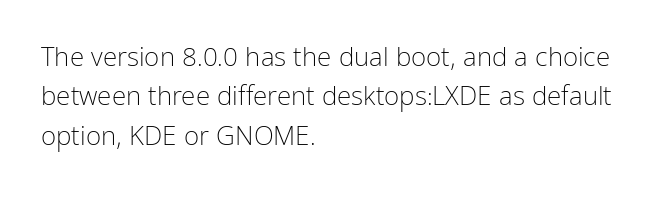
A typesetter would mark this as roman, not italic. Does the leading feel generous? No, just average. The typesetter chose a ragged-right arrangement here. The gaps between neighbouring characters are ordinary and unremarkable. Is this a heavy cut? Hardly; it is regular or lighter. The space directly below the letters is spotless.
